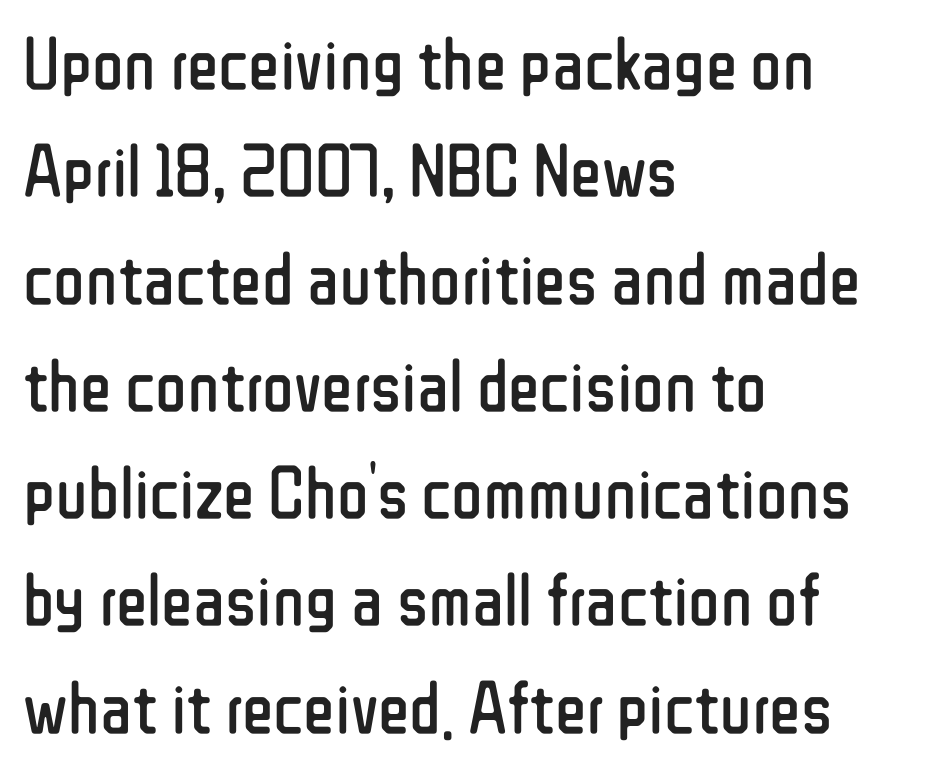
{"serif": "no", "italic": "no", "bold": "no", "weight": "regular", "width": "condensed", "stroke_contrast": "low", "x_height": "medium", "monospaced": "no", "underline": "no", "align": "left", "line_spacing": "normal", "line_spacing_ratio": 1.45, "letter_spacing": "normal", "letter_spacing_em": 0.0, "glyph_px": 74}
